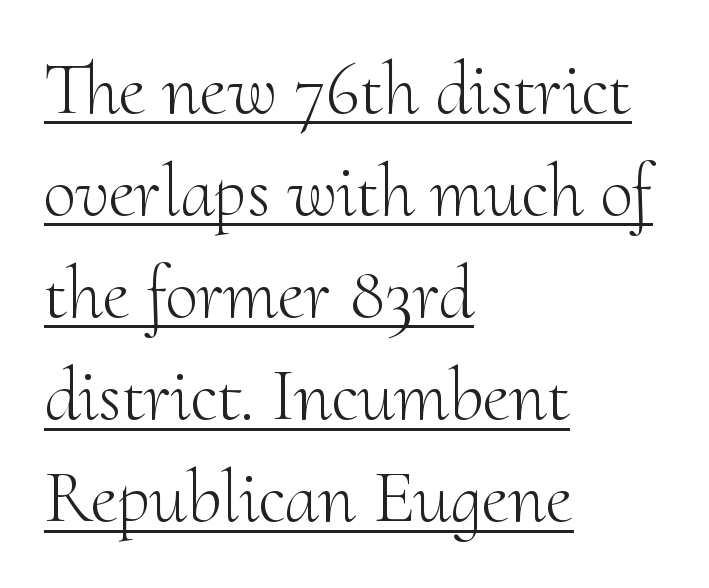
{"serif": "yes", "italic": "no", "bold": "no", "weight": "light", "width": "normal", "stroke_contrast": "medium", "x_height": "small", "monospaced": "no", "underline": "yes", "align": "left", "line_spacing": "normal", "line_spacing_ratio": 1.38, "letter_spacing": "normal", "letter_spacing_em": 0.0, "glyph_px": 74}
